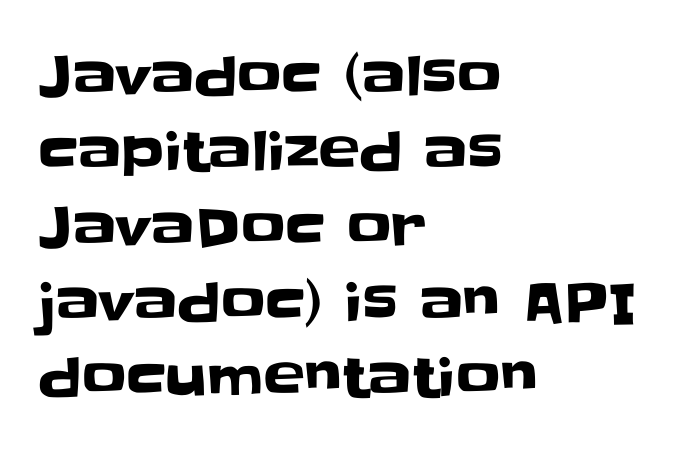
The image shows 55 px sans-serif type, upright; set left-aligned, normal line spacing (1.37x), normal letter spacing, not underlined; low stroke contrast and a large x-height.
